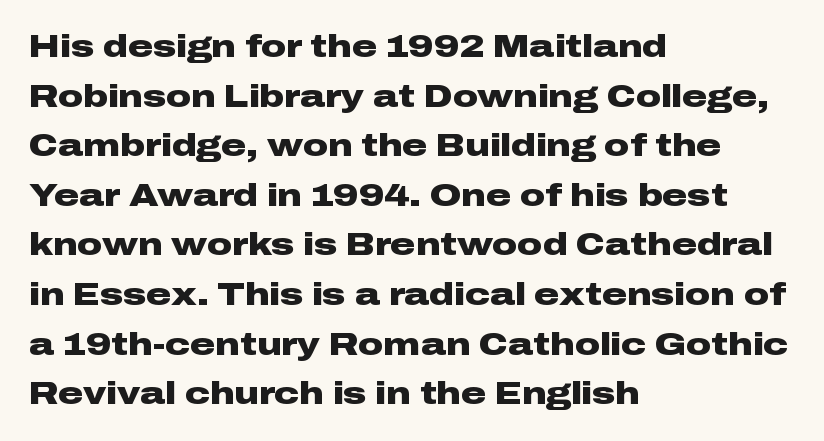
The image shows 31 px heavy, wide sans-serif type, upright; set left-aligned, normal line spacing (1.6x), normal letter spacing, not underlined; low stroke contrast and a medium x-height.
